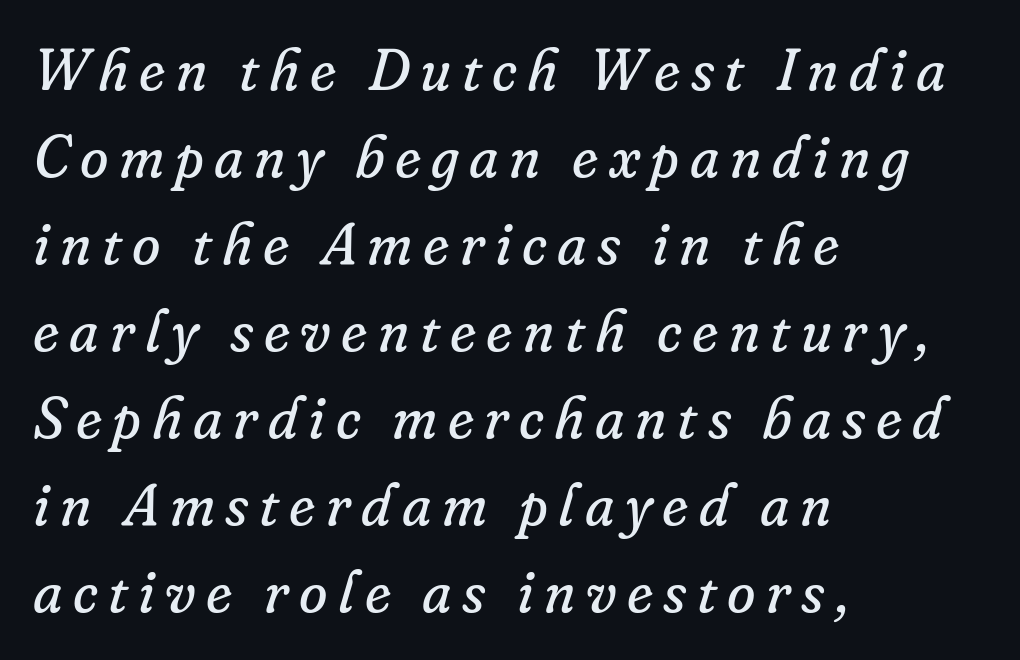
Q: Is the text bold? A: No.
Q: Is the text italic (slanted)? A: Yes, it leans right by about 16 degrees.
Q: Is the typeface a serif or a sans-serif typeface? A: Serif.
Q: Is the text underlined? A: No.
Q: How is the paragraph aligned? A: Left-aligned.
Q: Is the spacing between lines tight, normal or loose? A: Normal.
Q: Width (condensed, normal, or wide)? A: Normal.
Q: Stroke contrast? A: Low.
Q: x-height? A: Small.
Q: Monospaced? A: No.
